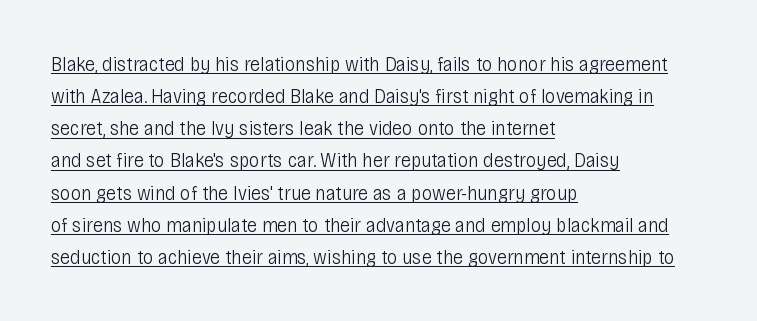
Q: Is the text bold? A: No.
Q: Is the text italic (slanted)? A: No, it is upright.
Q: Is the text underlined? A: Yes.
Q: How is the paragraph aligned? A: Left-aligned.
Q: Is the spacing between letters normal or unusually wide? A: Normal.
Q: Is the spacing between lines tight, normal or loose? A: Normal.
